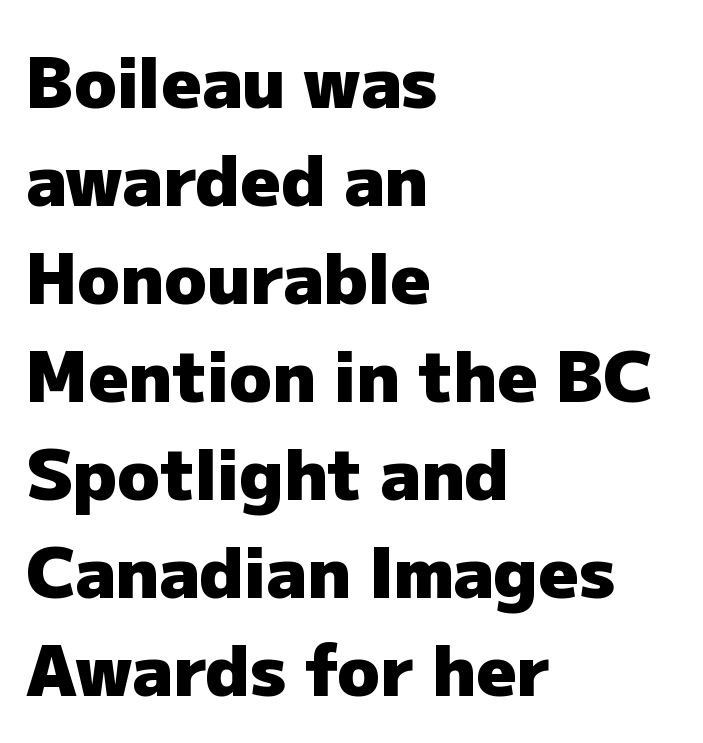
Q: Is the text bold? A: Yes.
Q: Is the text italic (slanted)? A: No, it is upright.
Q: Is the typeface a serif or a sans-serif typeface? A: Sans-serif.
Q: Is the text underlined? A: No.
Q: How is the paragraph aligned? A: Left-aligned.
Q: Is the spacing between letters normal or unusually wide? A: Normal.
Q: Is the spacing between lines tight, normal or loose? A: Normal.
Q: Width (condensed, normal, or wide)? A: Normal.
Q: Stroke contrast? A: Low.
Q: x-height? A: Medium.
Q: Monospaced? A: No.
